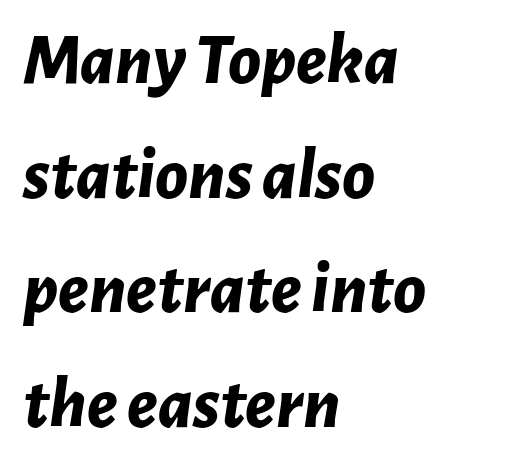
{"italic": "yes", "lean": "right", "slant_degrees": 7, "bold": "yes", "weight": "bold", "width": "normal", "stroke_contrast": "low", "x_height": "medium", "monospaced": "no", "underline": "no", "align": "left", "line_spacing": "normal", "line_spacing_ratio": 1.55, "letter_spacing": "normal", "letter_spacing_em": 0.0, "glyph_px": 74}
